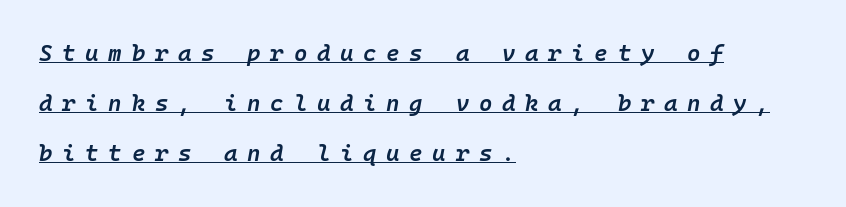
The image shows 23 px text type, italic (leaning right); set left-aligned, loose line spacing (2.18x), unusually wide letter spacing (+0.42 em), underlined.
